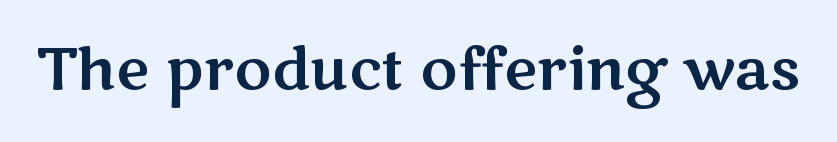
{"serif": "no", "italic": "no", "width": "wide", "stroke_contrast": "medium", "x_height": "medium", "monospaced": "no", "underline": "no", "letter_spacing": "normal", "letter_spacing_em": 0.0, "glyph_px": 57}
